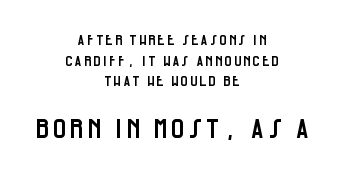
Vertically, the passage feels balanced, rows spaced as you'd expect. Type without underlining. Italic? Not at all — the glyphs are vertical. Short and long lines alike share a common midpoint. Between these two stacked blocks, the lower one wins on size.
